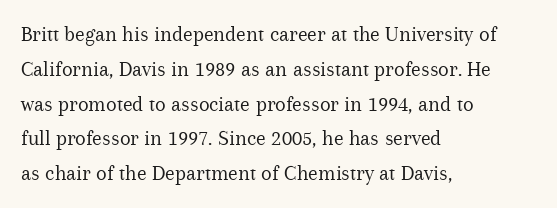
The image shows 22 px text type, upright; set left-aligned, normal line spacing (1.58x), normal letter spacing, not underlined.
